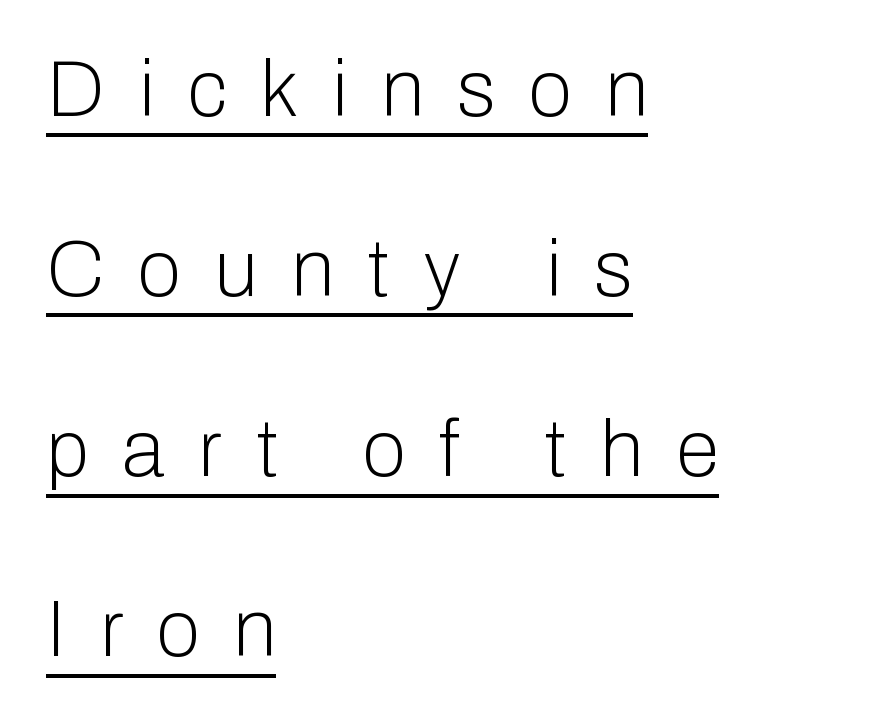
Layout note: lines flush left. Type style note: lacks serifs. This rendering features underlined lettering. This rendering widens character spacing well past its baseline value. Notice how the stems are strictly vertical — no italics here.
